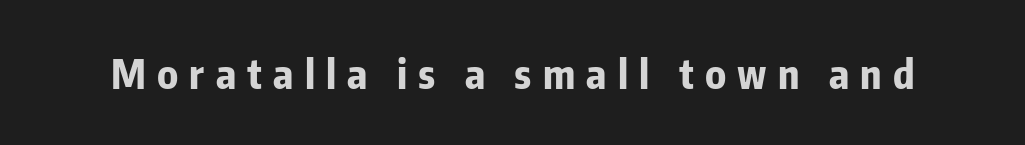
Q: Is the text bold? A: Yes.
Q: Is the text italic (slanted)? A: No, it is upright.
Q: Is the typeface a serif or a sans-serif typeface? A: Sans-serif.
Q: Is the text underlined? A: No.
Q: Is the spacing between letters normal or unusually wide? A: Unusually wide.
Q: Width (condensed, normal, or wide)? A: Condensed.
Q: Stroke contrast? A: Low.
Q: x-height? A: Medium.
Q: Monospaced? A: No.
